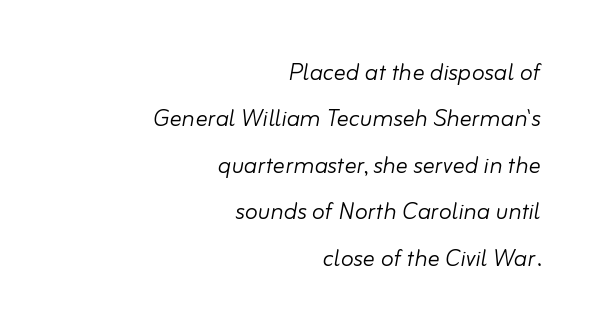
The image shows 30 px light type, italic (leaning right); set right-aligned, normal line spacing (1.55x), normal letter spacing, not underlined; low stroke contrast and a small x-height.
